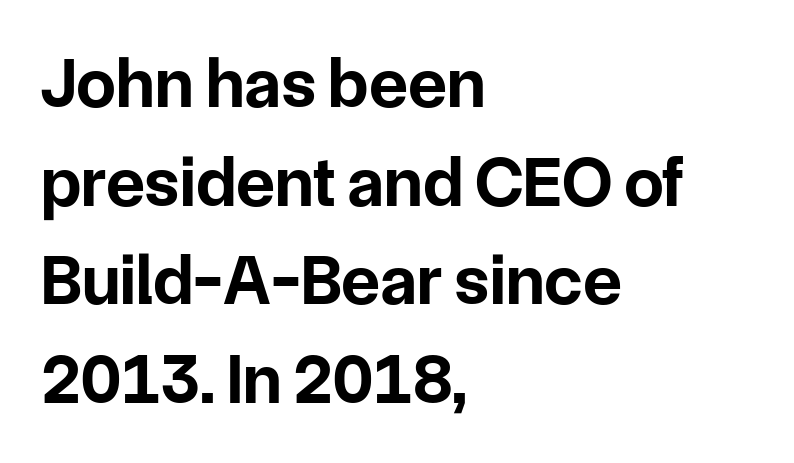
Tall strokes in this sample are plumb rather than angled. Character widths vary here, with narrow letters taking less room than wide ones. The line texture is even and compact thanks to regular tracking. Unlike a traditional serif, this face leaves its strokes unadorned. Heavy, bold letterforms.
